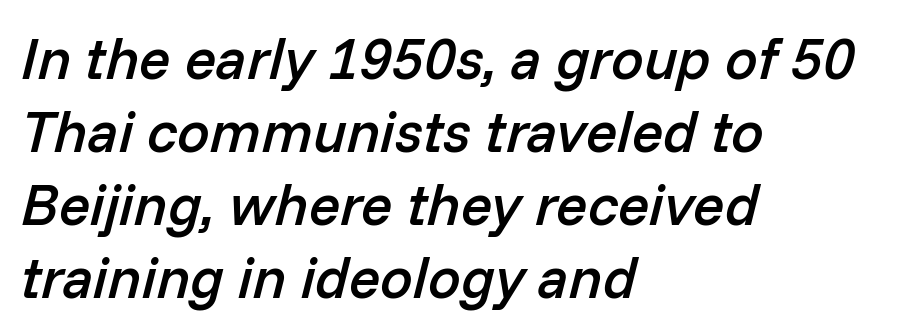
The gap between lines stays unmarked. The letters advance in unequal steps, a hallmark of proportional type. Vertically, the passage feels balanced, rows spaced as you'd expect. Weight: semibold (demi). These lines are set flush left with a ragged right edge.
